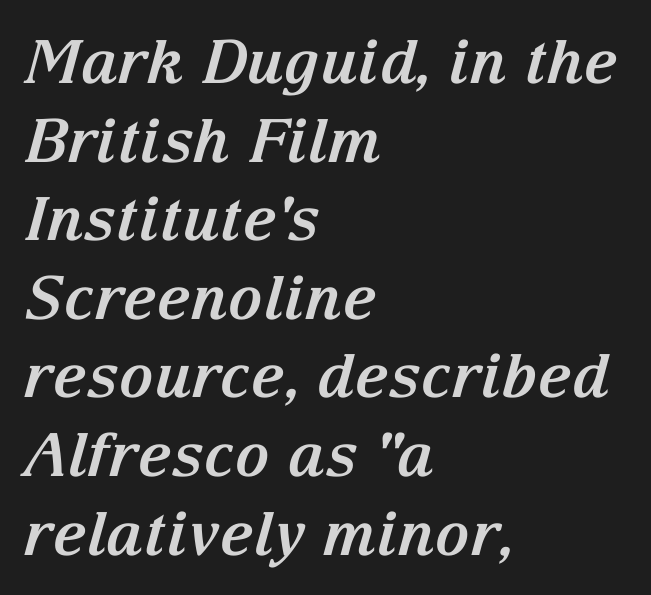
The image shows 60 px bold serif type, italic (leaning right); set left-aligned, normal line spacing (1.31x), normal letter spacing, not underlined; medium stroke contrast and a medium x-height.
